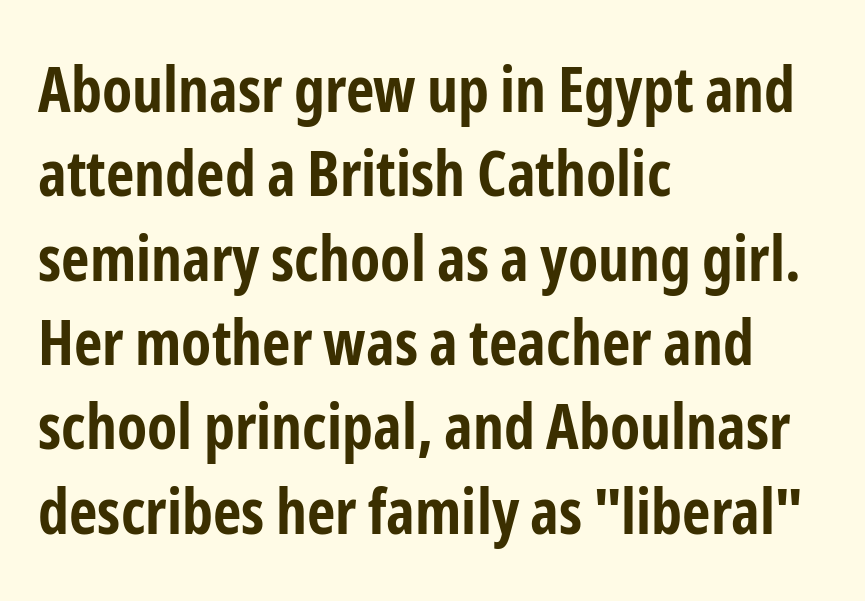
The image shows 62 px bold, condensed sans-serif type, upright; set left-aligned, normal line spacing (1.36x), normal letter spacing, not underlined; low stroke contrast and a medium x-height.
